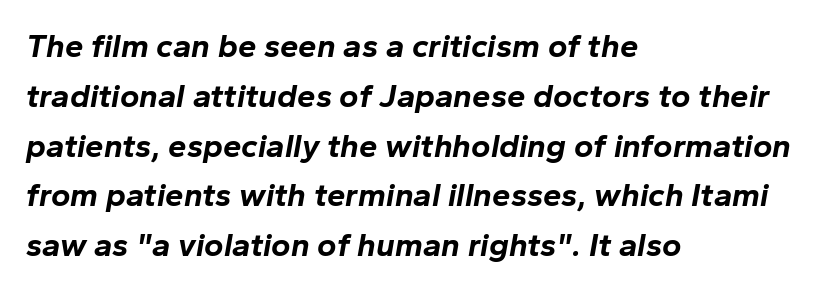
The image shows 33 px bold type, italic (leaning right); set left-aligned, normal line spacing (1.51x), normal letter spacing, not underlined; low stroke contrast and a medium x-height.
